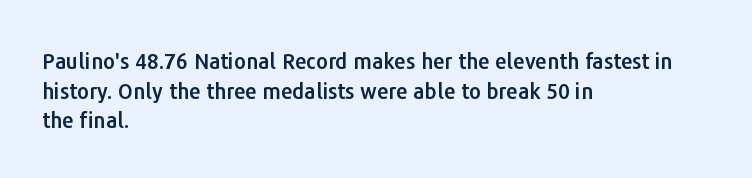
{"italic": "no", "underline": "no", "align": "left", "line_spacing": "normal", "line_spacing_ratio": 1.41, "letter_spacing": "normal", "letter_spacing_em": 0.0, "glyph_px": 21}
